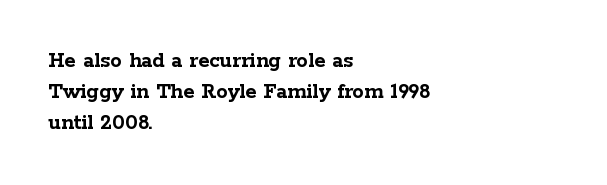
The image shows 23 px bold type, upright; set left-aligned, normal line spacing (1.34x), normal letter spacing, not underlined.
